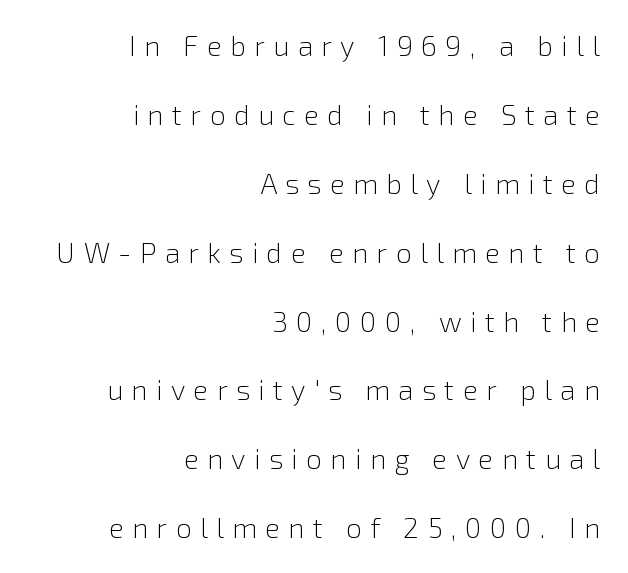
Q: Is the text bold? A: No.
Q: Is the text italic (slanted)? A: No, it is upright.
Q: Is the typeface a serif or a sans-serif typeface? A: Sans-serif.
Q: Is the text underlined? A: No.
Q: How is the paragraph aligned? A: Right-aligned.
Q: Is the spacing between letters normal or unusually wide? A: Unusually wide.
Q: Is the spacing between lines tight, normal or loose? A: Loose.
Q: Width (condensed, normal, or wide)? A: Normal.
Q: Stroke contrast? A: Low.
Q: x-height? A: Medium.
Q: Monospaced? A: No.
